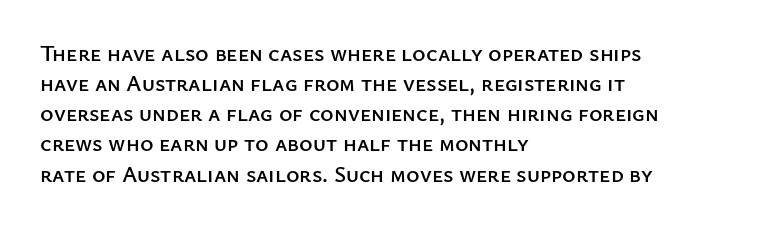
The ragged edge is on the right, which tells us the setting is flush left. What's the leading like? Ordinary, nothing unusual. Posture: straight, roman, zero tilt. The face used here is rendered with its standard letterfit. Letters rest on an invisible, unmarked baseline.
